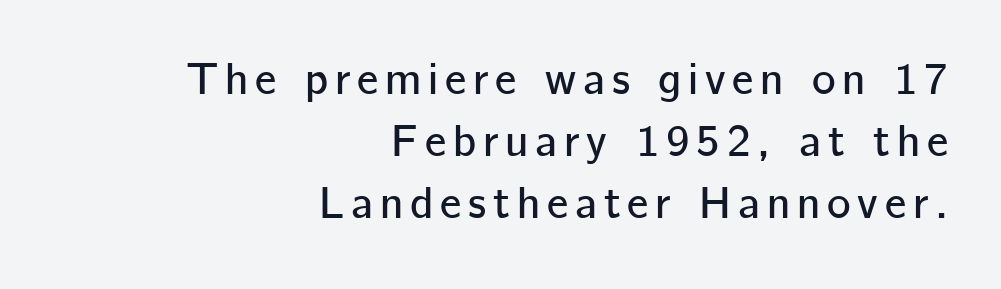
{"serif": "no", "italic": "no", "width": "normal", "stroke_contrast": "low", "x_height": "medium", "monospaced": "no", "underline": "no", "align": "right", "line_spacing": "normal", "line_spacing_ratio": 1.38, "glyph_px": 45}
